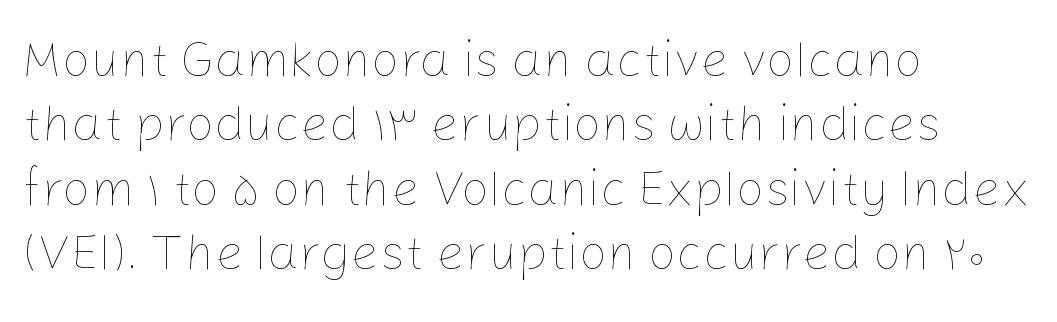
The font's upright variant was chosen for this text. Here the glyphs are tracked normally, forming tight word shapes. The ragged edge is on the right, which tells us the setting is flush left. Looks like regular typesetting: each glyph gets only the width it needs. Descender tails drop into unmarked territory. Summary of weight: not heavy and not bold.
